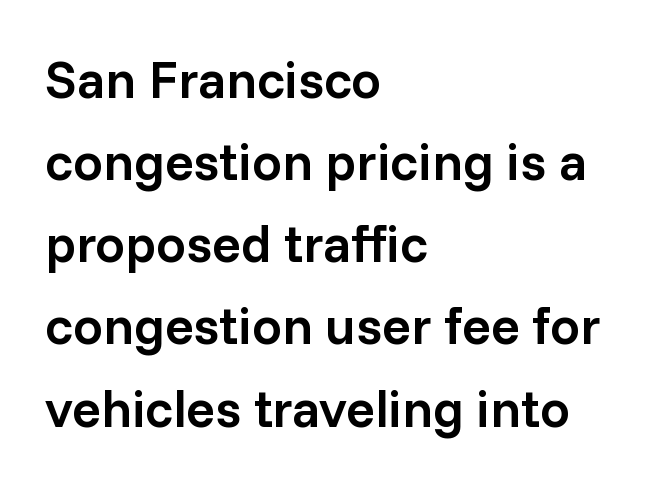
Regular leading. The lines in this sample share a left origin and differ only in where they stop. If you drew a line through each stem, it would be perfectly vertical. These lines keep a tight, regular rhythm from letter to letter. Serifs: no, the terminals of the letterforms are clean.
